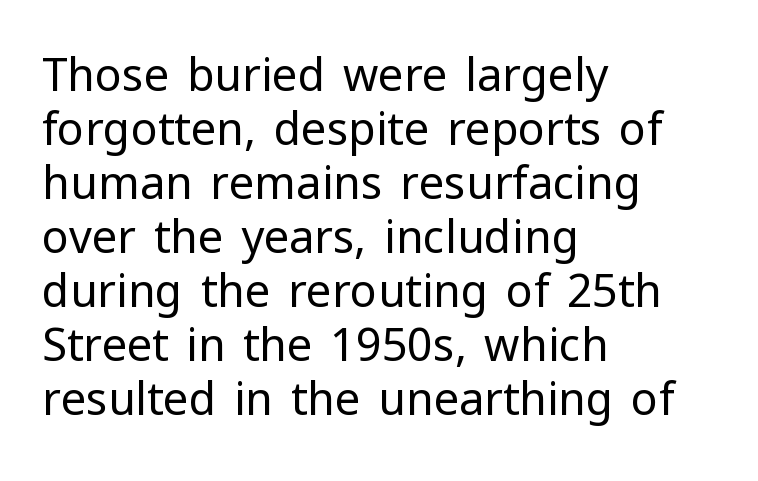
The passage shown is typed in a proportional face where columns would drift. Italic? Not at all — the glyphs are vertical. Note: no serifs on the glyphs. No extra tracking has been applied to these lines. The specimen omits any rule beneath the text block's lines.
